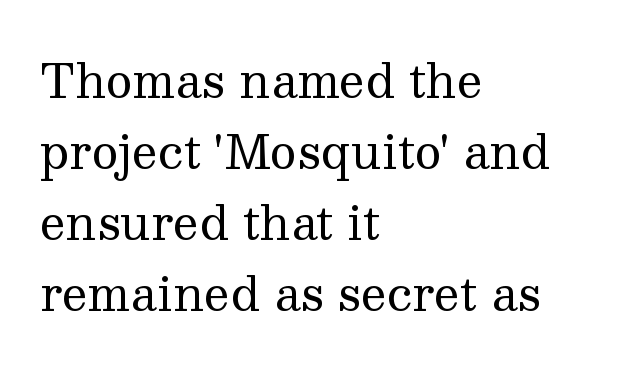
A clean baseline with only descenders dipping below it. Each letter keeps its own natural width here, so spacing adapts to shape. Ink coverage per letter is moderate at most. A student would call this left alignment; a typographer would say flush left, rag right. Old-style or modern, the face here clearly has serifs.
